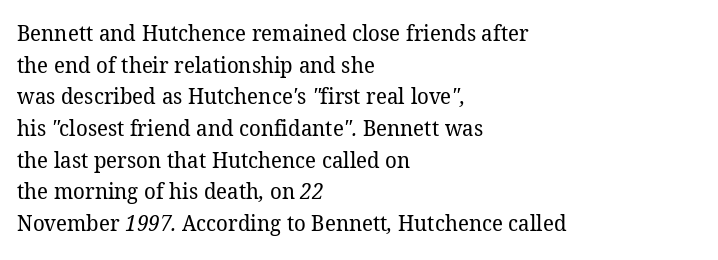
Stroke thickness stays within the range of a standard reading face or lighter. The gaps between neighbouring characters are ordinary and unremarkable. Plain, unruled lines of type. Each line starts at the same left margin while the right side varies. The leading is moderate, giving the passage an even texture.
